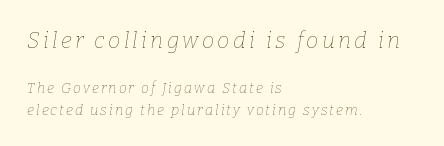
The setting favours the left margin, as ordinary paragraphs usually do. Stems and bowls with no extra thickness — not bold. Clear beneath every line of the passage. Characters are canted at an angle relative to the baseline's perpendicular. Horizontal bands of white between lines are of average thickness.
